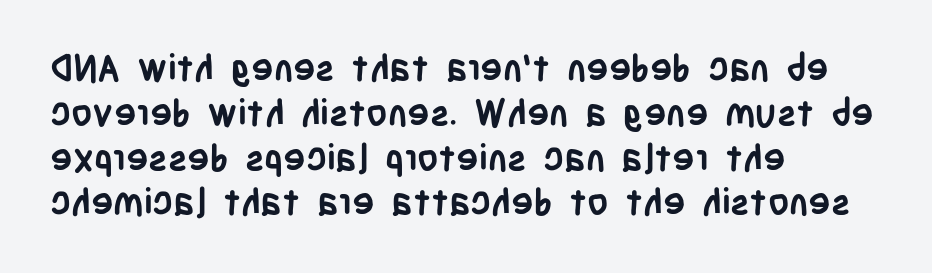
I'd call this a sans setting — the letters go barefoot. Italic: no, the glyphs are upright roman. In terms of weight, the rendering is a true, heavy bold. Nobody touched the tracking dial on this one. The lines in this sample share a left origin and differ only in where they stop. Each row of text sits above clean, open space.
